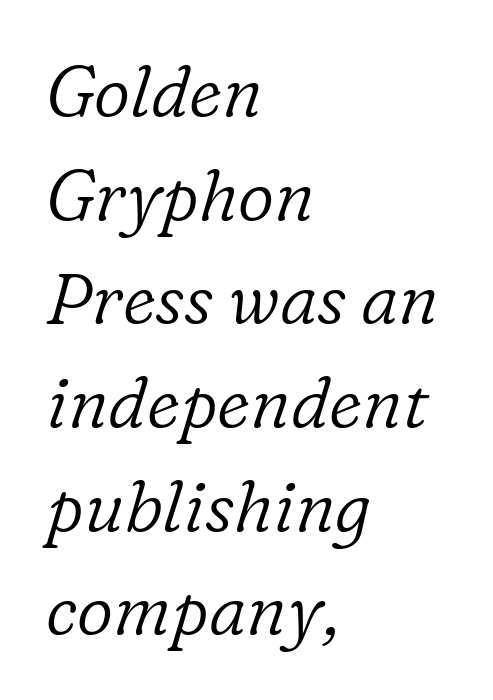
Observe the serifs anchoring each vertical stroke in this sample. Proportional: the letters do not fall into vertical columns. Normally led — the rows are evenly, conventionally spaced. The words here are not underlined. Caption: face not bold, strokes unweighted.
